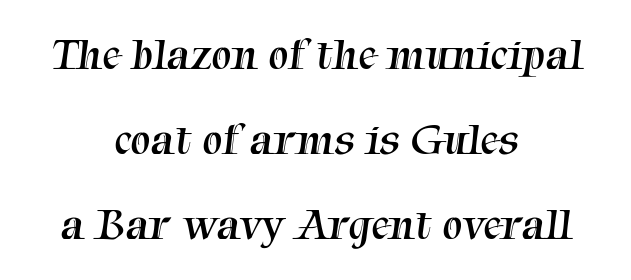
Q: Is the text bold? A: No.
Q: Is the typeface a serif or a sans-serif typeface? A: Serif.
Q: Is the text underlined? A: No.
Q: How is the paragraph aligned? A: Centered.
Q: Is the spacing between letters normal or unusually wide? A: Normal.
Q: Width (condensed, normal, or wide)? A: Normal.
Q: Stroke contrast? A: Medium.
Q: x-height? A: Medium.
Q: Monospaced? A: No.
